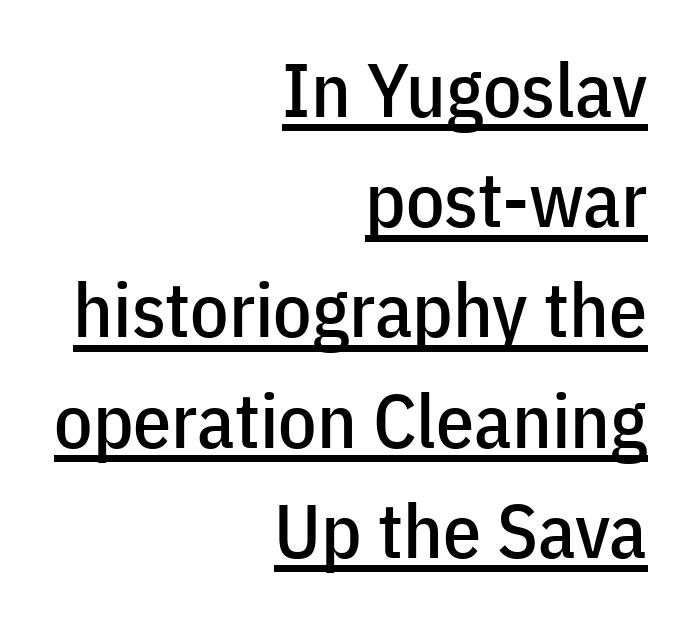
Q: Is the text italic (slanted)? A: No, it is upright.
Q: Is the typeface a serif or a sans-serif typeface? A: Sans-serif.
Q: Is the text underlined? A: Yes.
Q: How is the paragraph aligned? A: Right-aligned.
Q: Is the spacing between letters normal or unusually wide? A: Normal.
Q: Is the spacing between lines tight, normal or loose? A: Normal.
Q: Width (condensed, normal, or wide)? A: Condensed.
Q: Stroke contrast? A: Low.
Q: x-height? A: Medium.
Q: Monospaced? A: No.
